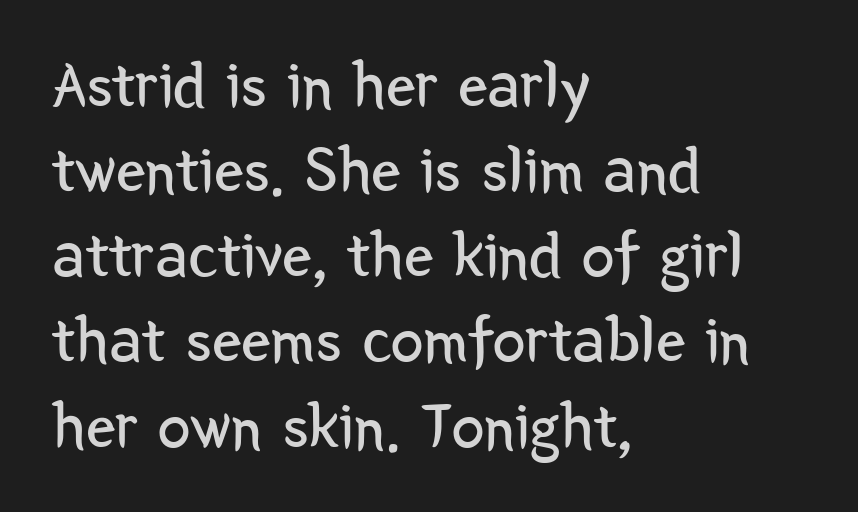
The image shows 66 px regular-weight, condensed sans-serif type, upright; set left-aligned, normal line spacing (1.29x), normal letter spacing, not underlined; low stroke contrast and a medium x-height.
